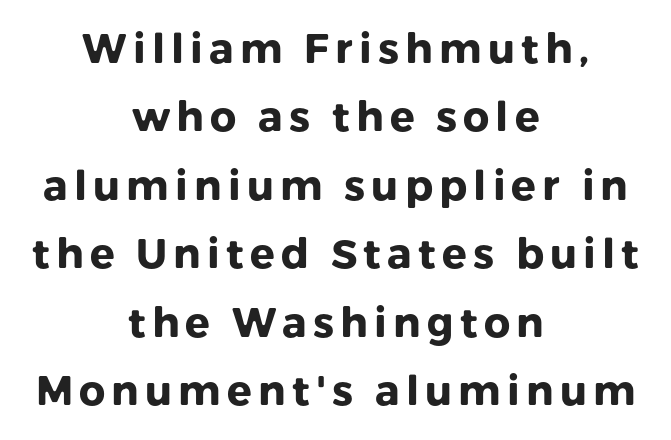
Q: Is the text bold? A: Yes.
Q: Is the text italic (slanted)? A: No, it is upright.
Q: Is the typeface a serif or a sans-serif typeface? A: Sans-serif.
Q: Is the text underlined? A: No.
Q: How is the paragraph aligned? A: Centered.
Q: Is the spacing between lines tight, normal or loose? A: Normal.
Q: Width (condensed, normal, or wide)? A: Normal.
Q: Stroke contrast? A: Low.
Q: x-height? A: Medium.
Q: Monospaced? A: No.
